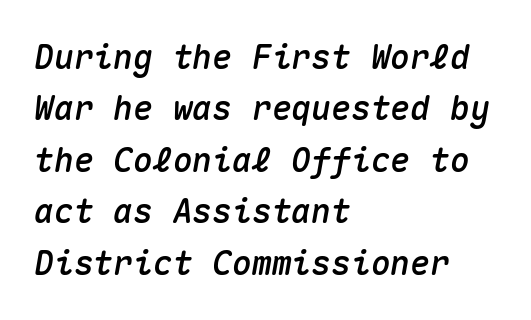
{"italic": "yes", "lean": "right", "slant_degrees": 10, "width": "normal", "stroke_contrast": "medium", "x_height": "medium", "monospaced": "yes", "underline": "no", "align": "left", "line_spacing": "normal", "line_spacing_ratio": 1.56, "letter_spacing": "normal", "letter_spacing_em": 0.0, "glyph_px": 33}
